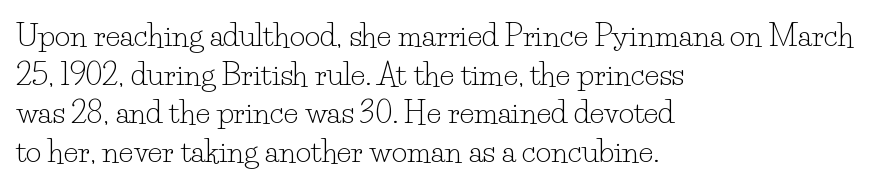
In CSS terms this would be text-align: left. Look at the tracking — it's just the regular setting, nothing added. The line-height multiplier appears to be the usual default. The rendering uses natural spacing where letterforms have individual widths.
